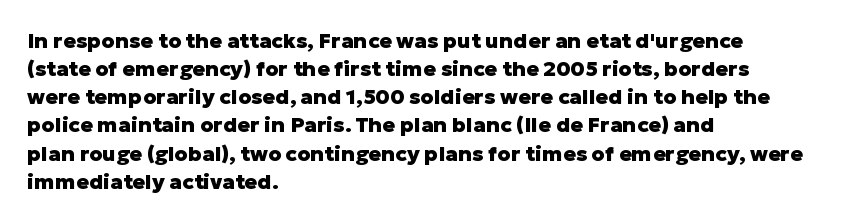
Anything drawn beneath the words? Only blank space. Evenly set lines give the paragraph a standard silhouette. In CSS terms this would be text-align: left. The font's upright variant was chosen for this text. Strokes here are thick enough to call this a true bold.
